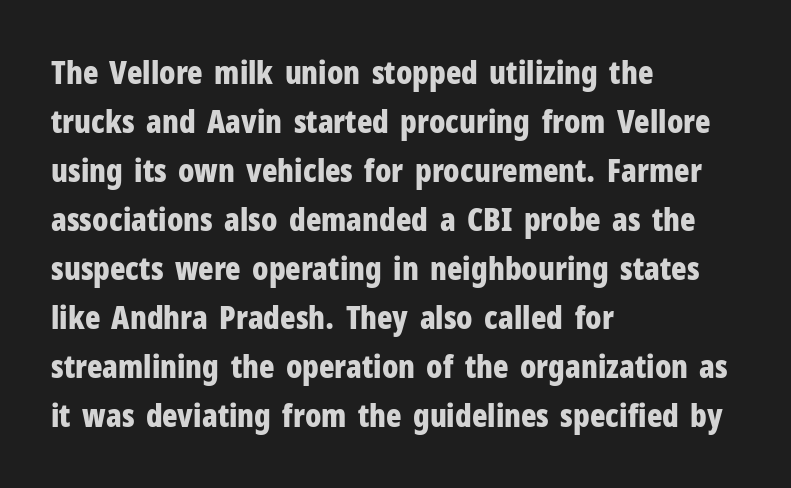
{"serif": "no", "italic": "no", "bold": "yes", "weight": "bold", "width": "condensed", "stroke_contrast": "low", "x_height": "medium", "monospaced": "no", "underline": "no", "align": "left", "line_spacing": "normal", "line_spacing_ratio": 1.53, "letter_spacing": "normal", "letter_spacing_em": 0.0, "glyph_px": 32}
